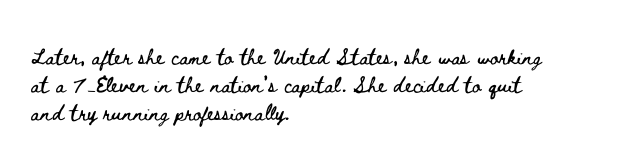
The image shows 20 px text type; set left-aligned, normal line spacing (1.39x), normal letter spacing, not underlined.
